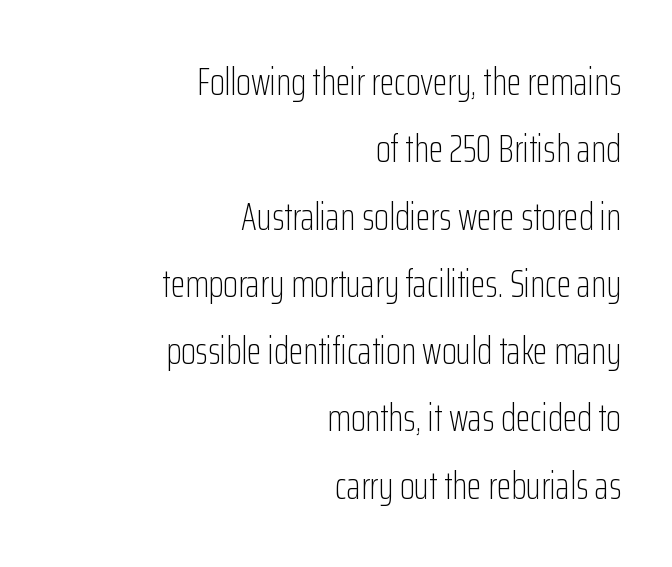
The passage shown has conventional tracking throughout. If you drew a ruler down the right edge, every line would touch it. No feet cap the strokes, marking this as sans-serif type. Descender tails drop into unmarked territory.
